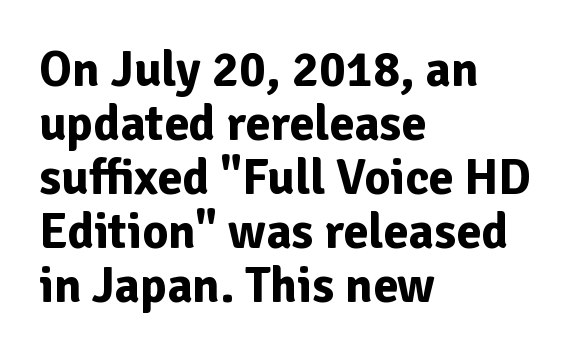
Q: Is the text bold? A: Yes.
Q: Is the text italic (slanted)? A: No, it is upright.
Q: Is the typeface a serif or a sans-serif typeface? A: Sans-serif.
Q: Is the text underlined? A: No.
Q: How is the paragraph aligned? A: Left-aligned.
Q: Is the spacing between letters normal or unusually wide? A: Normal.
Q: Is the spacing between lines tight, normal or loose? A: Tight.
Q: Width (condensed, normal, or wide)? A: Normal.
Q: Stroke contrast? A: Low.
Q: x-height? A: Medium.
Q: Monospaced? A: No.
